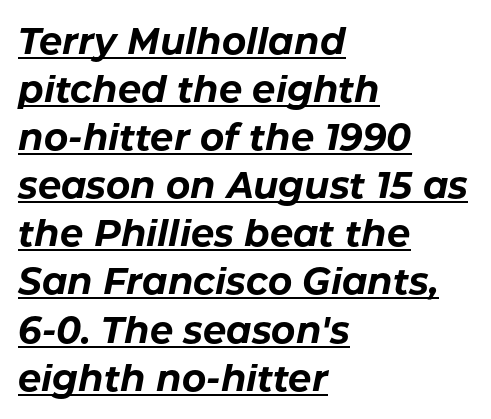
{"italic": "yes", "lean": "right", "slant_degrees": 11, "bold": "yes", "weight": "bold", "width": "normal", "stroke_contrast": "low", "x_height": "medium", "monospaced": "no", "underline": "yes", "align": "left", "line_spacing": "normal", "line_spacing_ratio": 1.3, "letter_spacing": "normal", "letter_spacing_em": 0.0, "glyph_px": 37}
